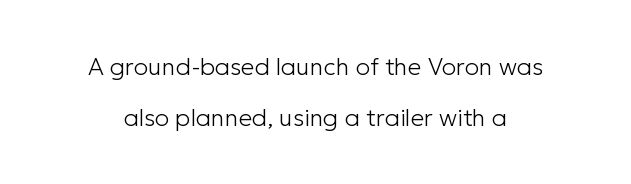
Q: Is the text bold? A: No.
Q: Is the text italic (slanted)? A: No, it is upright.
Q: Is the text underlined? A: No.
Q: Is the spacing between letters normal or unusually wide? A: Normal.
Q: Is the spacing between lines tight, normal or loose? A: Loose.
